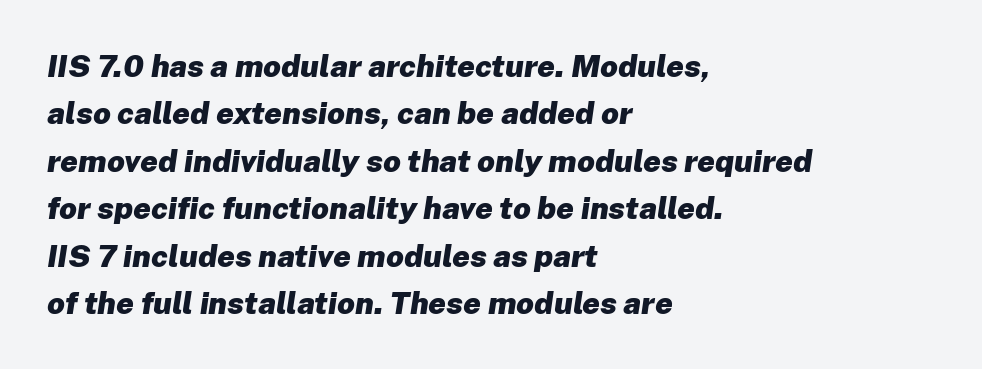
Notice how descenders clear the ascenders below comfortably — that's standard leading. Is the type bold? Yes — the strokes are clearly thick and heavy. The type is set solid horizontally, with unmodified tracking. Slanted lettering throughout. Casual observation: everything's shoved over to the left.
